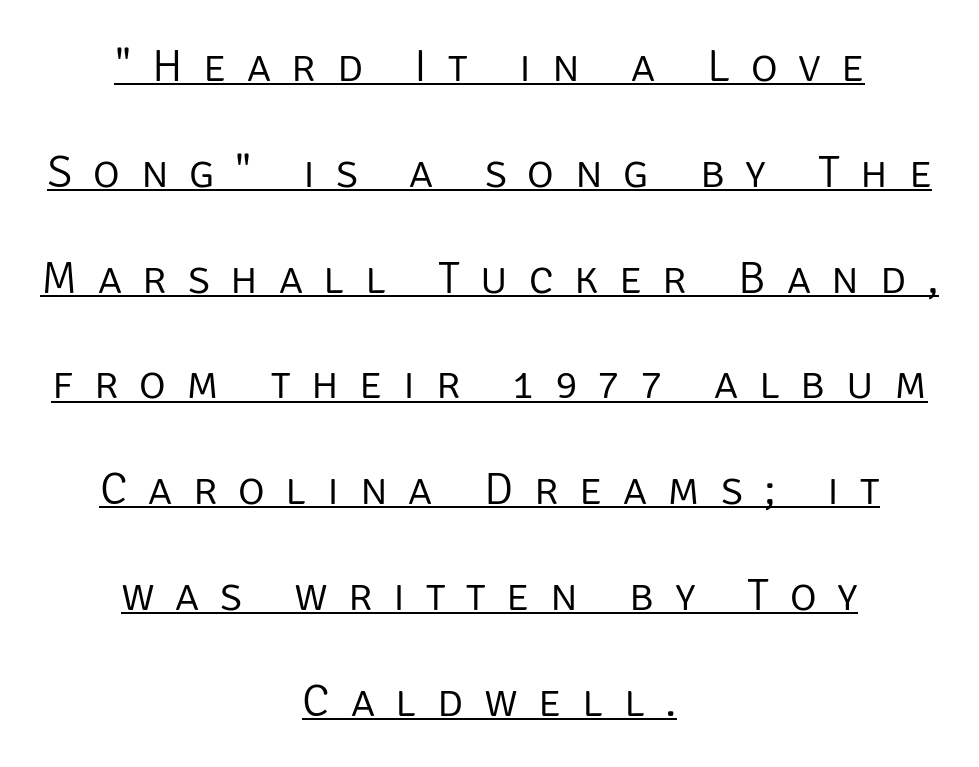
The image shows 46 px light sans-serif type, upright; set centered, loose line spacing (2.3x), unusually wide letter spacing (+0.45 em), underlined; low stroke contrast and a large x-height.
